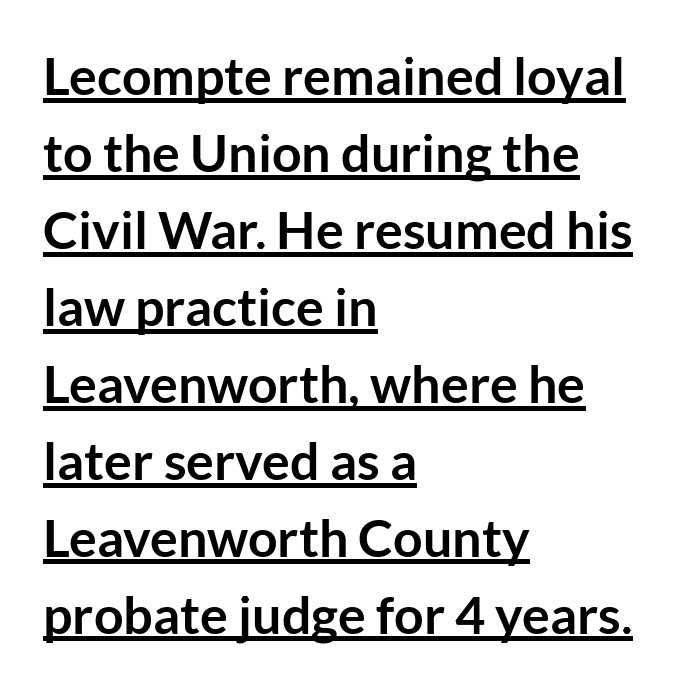
{"serif": "no", "italic": "no", "bold": "yes", "weight": "semibold", "width": "normal", "stroke_contrast": "low", "x_height": "medium", "monospaced": "no", "underline": "yes", "align": "left", "line_spacing": "normal", "line_spacing_ratio": 1.48, "letter_spacing": "normal", "letter_spacing_em": 0.0, "glyph_px": 52}
